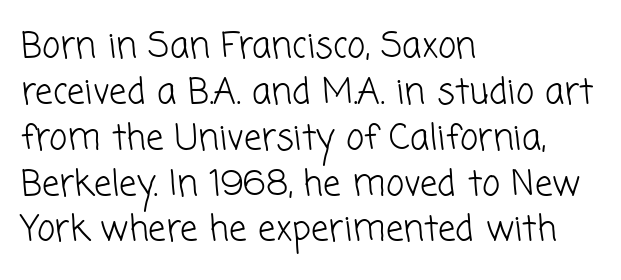
These glyphs show unthickened strokes, regular width or finer. Is this a fixed-width face? No — the glyphs have proportional, varying widths. The lines sit at an ordinary, default distance from one another. The baseline area is clear. Casual observation: everything's shoved over to the left. A sans-serif font was chosen for this passage.
